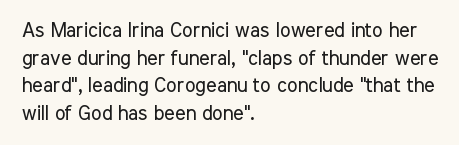
The image shows 20 px text type, upright; set left-aligned, normal line spacing (1.38x), normal letter spacing, not underlined.
